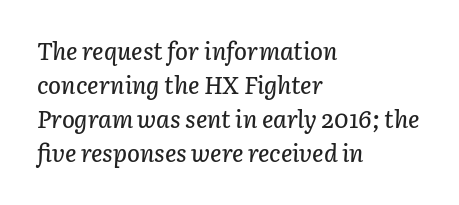
{"italic": "yes", "lean": "right", "slant_degrees": 3, "underline": "no", "align": "left", "line_spacing": "normal", "line_spacing_ratio": 1.41, "letter_spacing": "normal", "letter_spacing_em": 0.0, "glyph_px": 24}
